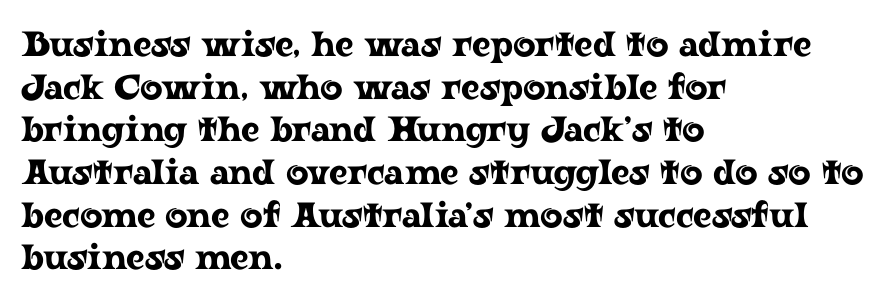
The image shows 35 px wide serif type, upright; set left-aligned, line spacing 1.22x, normal letter spacing, not underlined; low stroke contrast and a medium x-height.
